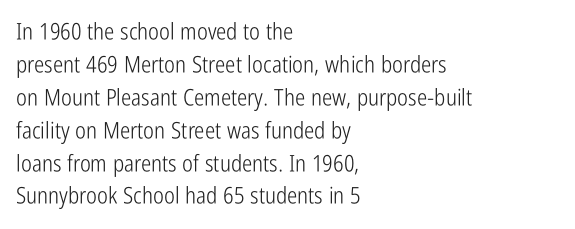
Q: Is the text bold? A: No.
Q: Is the text italic (slanted)? A: No, it is upright.
Q: Is the text underlined? A: No.
Q: How is the paragraph aligned? A: Left-aligned.
Q: Is the spacing between letters normal or unusually wide? A: Normal.
Q: Is the spacing between lines tight, normal or loose? A: Normal.
